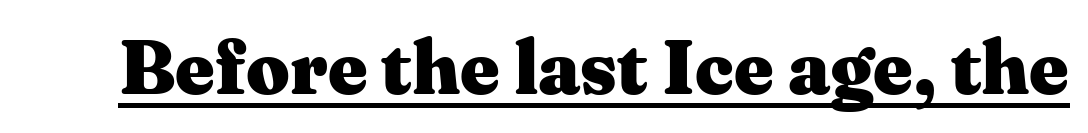
Q: Is the text bold? A: Yes.
Q: Is the text italic (slanted)? A: No, it is upright.
Q: Is the typeface a serif or a sans-serif typeface? A: Serif.
Q: Is the text underlined? A: Yes.
Q: Is the spacing between letters normal or unusually wide? A: Normal.
Q: Width (condensed, normal, or wide)? A: Wide.
Q: Stroke contrast? A: Medium.
Q: x-height? A: Medium.
Q: Monospaced? A: No.
